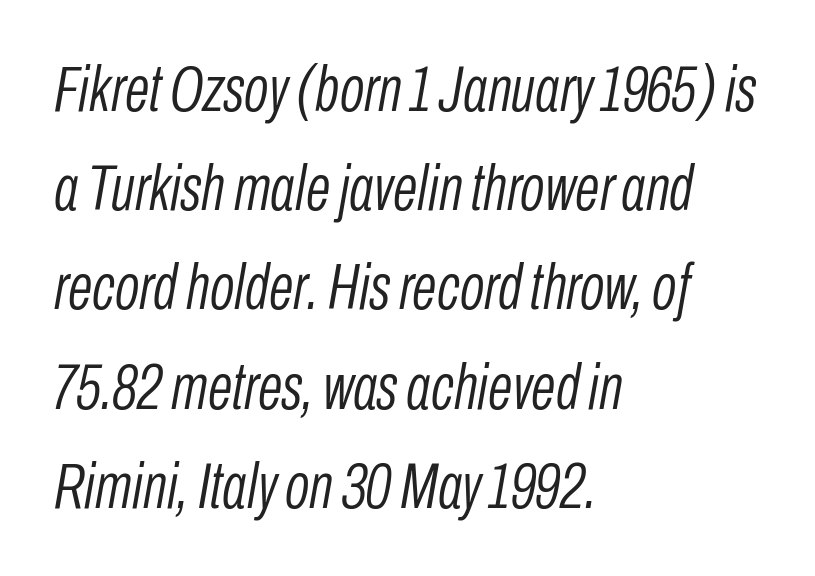
Q: Is the text bold? A: No.
Q: Is the text italic (slanted)? A: Yes, it leans right by about 10 degrees.
Q: Is the text underlined? A: No.
Q: How is the paragraph aligned? A: Left-aligned.
Q: Is the spacing between letters normal or unusually wide? A: Normal.
Q: Is the spacing between lines tight, normal or loose? A: Normal.
Q: Width (condensed, normal, or wide)? A: Condensed.
Q: Stroke contrast? A: Low.
Q: x-height? A: Medium.
Q: Monospaced? A: No.
